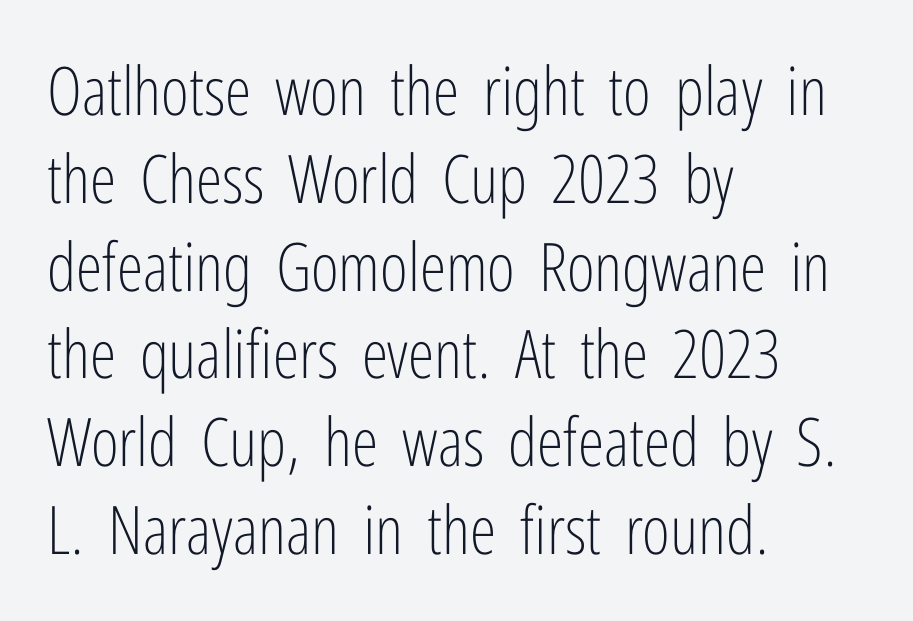
The image shows 67 px light, condensed sans-serif type, upright; set left-aligned, normal line spacing (1.31x), normal letter spacing, not underlined; low stroke contrast and a medium x-height.
